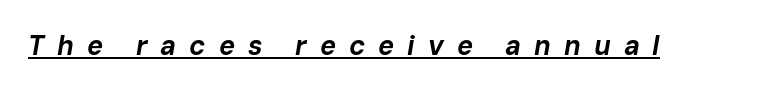
{"italic": "yes", "lean": "right", "slant_degrees": 10, "bold": "yes", "underline": "yes", "letter_spacing": "wide", "letter_spacing_em": 0.48, "glyph_px": 27}
